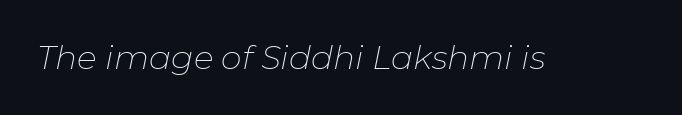
Q: Is the text bold? A: No.
Q: Is the text italic (slanted)? A: Yes, it leans right by about 11 degrees.
Q: Is the text underlined? A: No.
Q: Is the spacing between letters normal or unusually wide? A: Normal.
Q: Width (condensed, normal, or wide)? A: Normal.
Q: Stroke contrast? A: Low.
Q: x-height? A: Medium.
Q: Monospaced? A: No.
